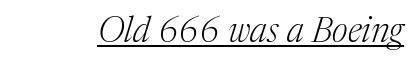
The image shows 35 px light serif type, italic (leaning right); set normal letter spacing, underlined; medium stroke contrast and a medium x-height.
